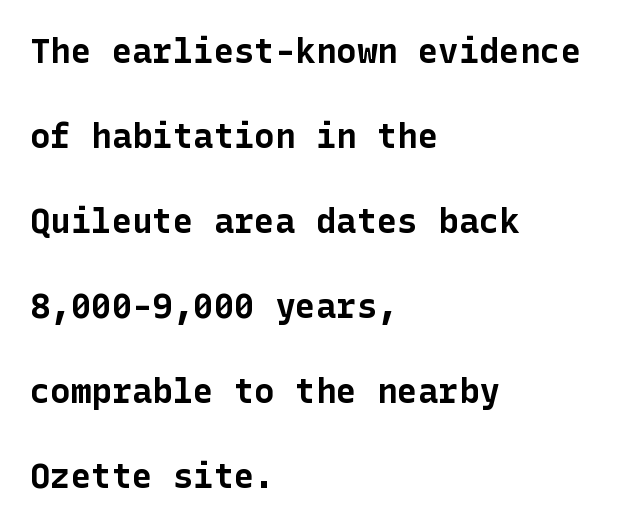
What weight is shown? A full bold with thick strokes. Look at the tracking — it's just the regular setting, nothing added. Honestly, there is no underline to notice here at all. In CSS terms this would be text-align: left.
